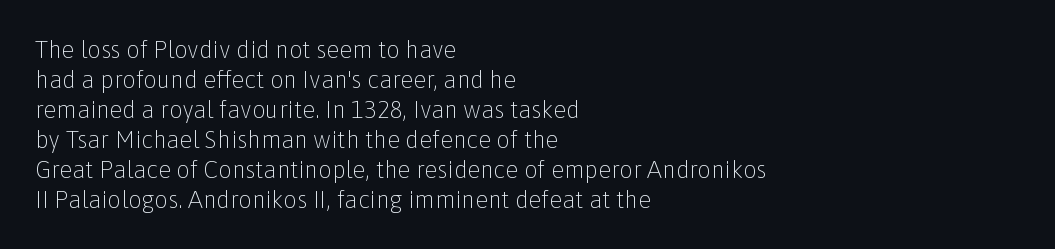
Honestly, there is no underline to notice here at all. The font's upright variant was chosen for this text. Horizontally, the lines are justified to the leading edge only. Bold? No — there's no thickening of the strokes.
